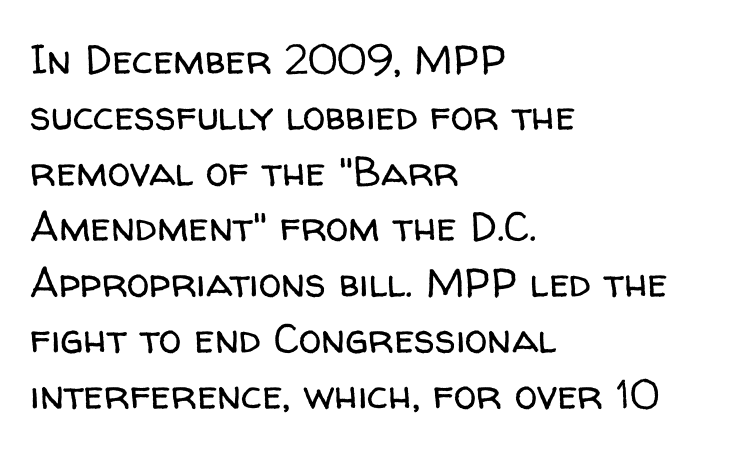
When letters stand straight like this, we call the style roman or upright. The letterforms sit at book weight or below. Note the varied advance widths — an 'i' is clearly narrower than an 'm'. The lines sit at an ordinary, default distance from one another.
